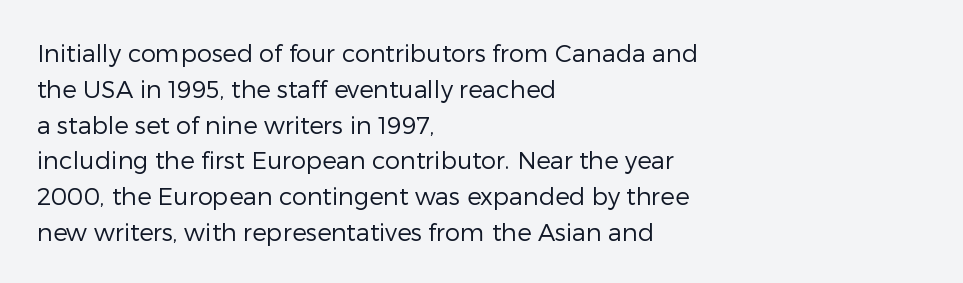
{"italic": "no", "bold": "no", "underline": "no", "align": "left", "line_spacing": "normal", "line_spacing_ratio": 1.49, "letter_spacing": "normal", "letter_spacing_em": 0.0, "glyph_px": 24}
